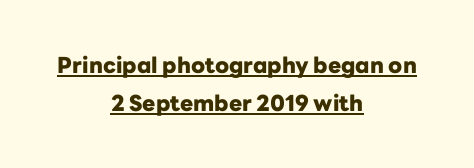
The image shows 22 px bold type, upright; set centered, line spacing 1.75x, normal letter spacing, underlined.
